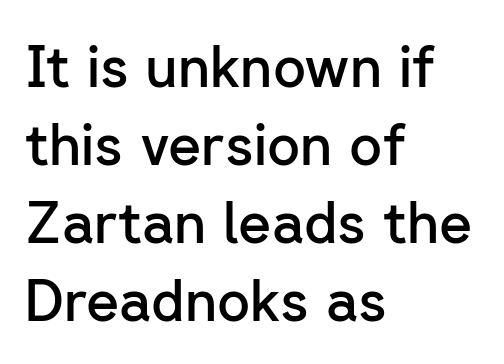
The image shows 57 px semibold sans-serif type, upright; set left-aligned, normal line spacing (1.37x), normal letter spacing, not underlined; low stroke contrast and a medium x-height.
